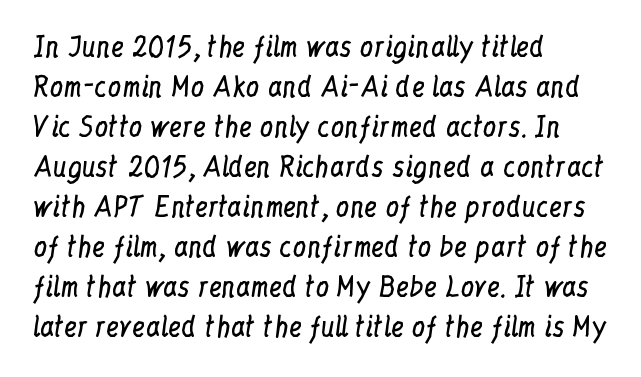
Observe the ordinary spacing: letters are neighbours, not strangers. Line spacing here is normal. The zone under the glyphs is completely vacant. These lines stack with their left ends in a neat column.
